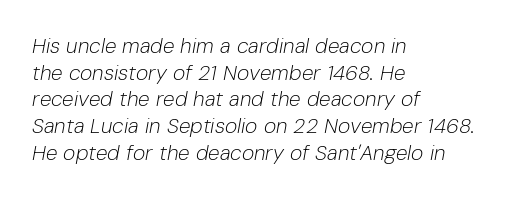
This reads as an unemphasized weight, regular at the heaviest. Characters follow at the spacing the type designer built in. These lines were composed using italics. Each row of text sits above clean, open space. Teacher's note: observe the even left margin — that is flush-left alignment. What's the leading like? Ordinary, nothing unusual.
